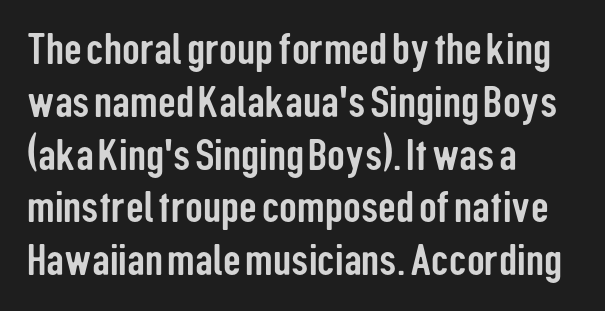
Q: Is the text italic (slanted)? A: No, it is upright.
Q: Is the typeface a serif or a sans-serif typeface? A: Sans-serif.
Q: Is the text underlined? A: No.
Q: How is the paragraph aligned? A: Left-aligned.
Q: Is the spacing between letters normal or unusually wide? A: Normal.
Q: Width (condensed, normal, or wide)? A: Condensed.
Q: Stroke contrast? A: Low.
Q: x-height? A: Medium.
Q: Monospaced? A: No.
